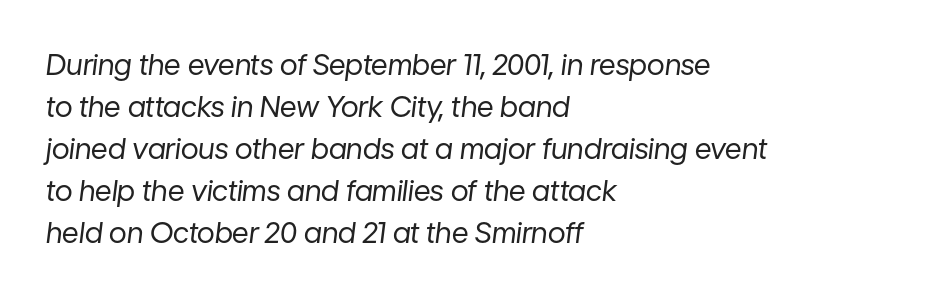
Q: Is the text bold? A: No.
Q: Is the text italic (slanted)? A: Yes, it leans right by about 7 degrees.
Q: Is the text underlined? A: No.
Q: How is the paragraph aligned? A: Left-aligned.
Q: Is the spacing between letters normal or unusually wide? A: Normal.
Q: Is the spacing between lines tight, normal or loose? A: Normal.
Q: Width (condensed, normal, or wide)? A: Normal.
Q: Stroke contrast? A: Low.
Q: x-height? A: Medium.
Q: Monospaced? A: No.
